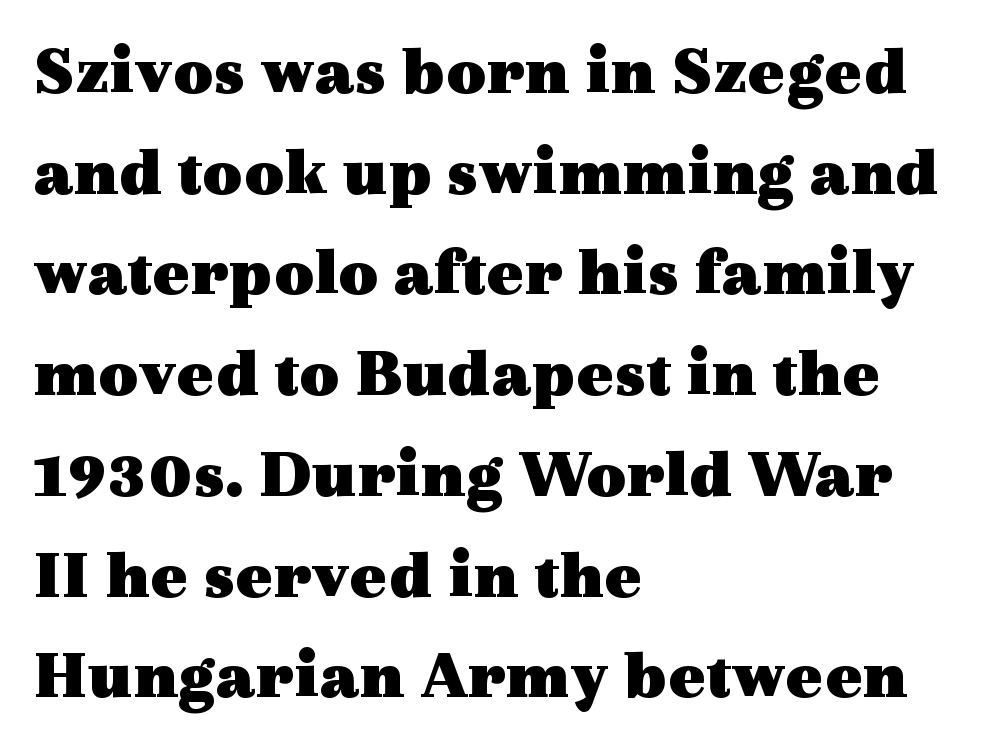
{"serif": "yes", "italic": "no", "bold": "yes", "weight": "heavy", "width": "wide", "x_height": "medium", "monospaced": "no", "underline": "no", "align": "left", "line_spacing": "normal", "line_spacing_ratio": 1.46, "letter_spacing": "normal", "letter_spacing_em": 0.0, "glyph_px": 69}
